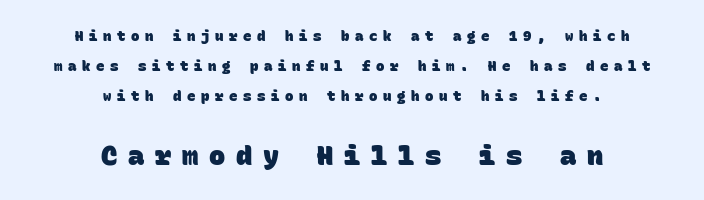
Q: Is the text bold? A: Yes.
Q: Is the text underlined? A: No.
Q: How is the paragraph aligned? A: Centered.
Q: Is the spacing between letters normal or unusually wide? A: Unusually wide.
Q: Is the spacing between lines tight, normal or loose? A: Loose.
Q: Which block of text is set in a larger size, the first (top) or the second (bottom)? A: The second (bottom) one.
